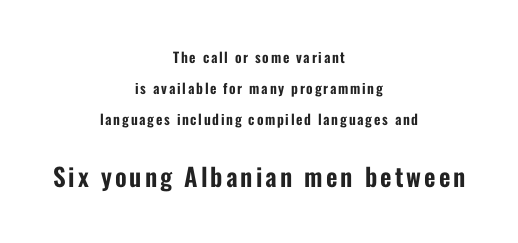
The image shows 25 px text type, upright; set centered, loose line spacing (2.2x), not underlined; the second (bottom) block is 1.79x larger.
